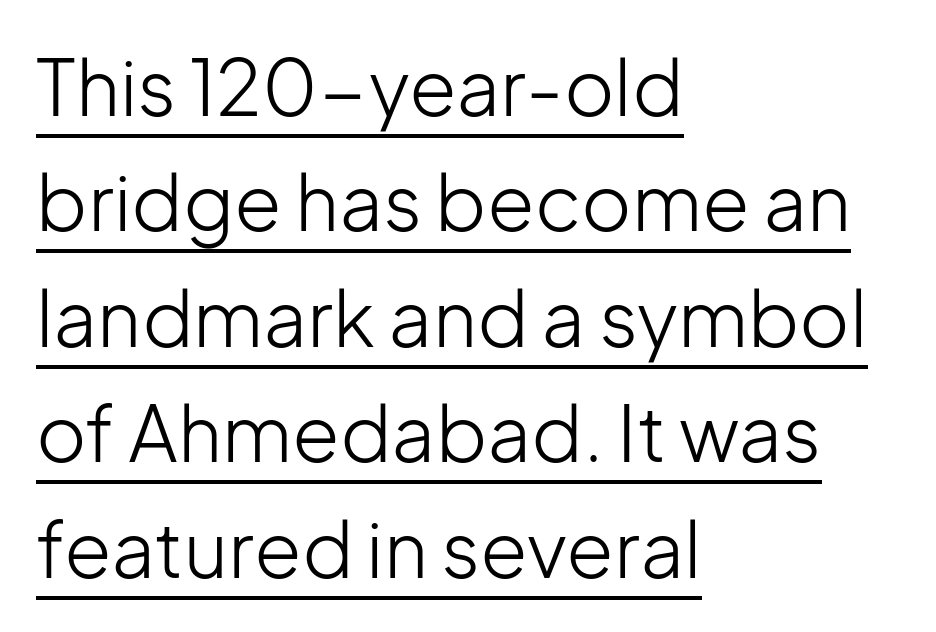
This is underlined copy, the kind a proofreader might mark for attention. Rows of type keep a routine distance in the vertical direction. Notice how the stems are strictly vertical — no italics here. The paragraph shown leans on its left margin. Nothing sits at the stroke ends, so this counts as sans-serif. The letters advance in unequal steps, a hallmark of proportional type.
